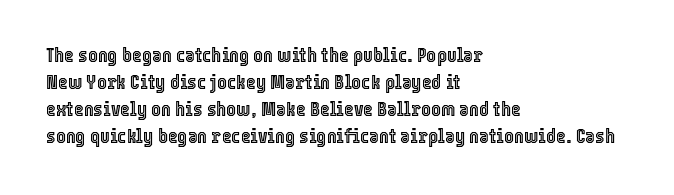
The image shows 21 px text type, upright; set left-aligned, normal line spacing (1.29x), normal letter spacing, not underlined.
